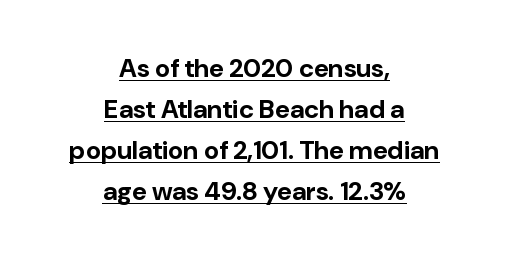
This sample uses plain, unmodified letter spacing. Every character sits straight up, as roman type does. Which margin do the lines hug? Neither — every line sits in the middle. The rows are spaced the way most documents space them. The rendering uses a bold face; every stroke is thick and dark. Beneath each row of characters lies a ruled line.
